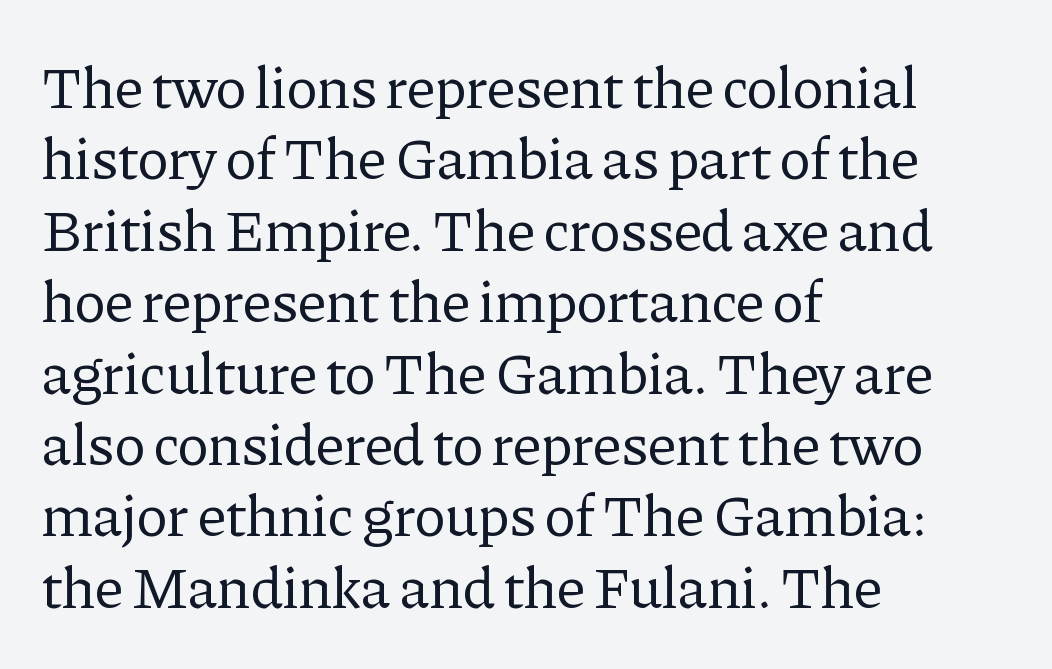
You could call the tracking neutral — neither tight nor loose. Decoration check: the copy has no underline. Little horizontal feet cap the strokes, marking this as serif type. A quiet, ordinary-to-light weight characterises the typeface. Italic: no, the glyphs are upright roman. Do the characters align in a grid? No, the font is proportional.
